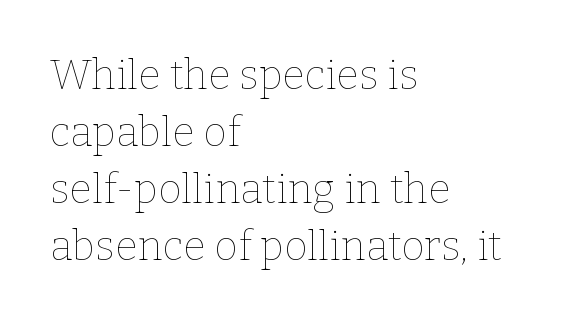
Q: Is the text bold? A: No.
Q: Is the text italic (slanted)? A: No, it is upright.
Q: Is the text underlined? A: No.
Q: How is the paragraph aligned? A: Left-aligned.
Q: Is the spacing between letters normal or unusually wide? A: Normal.
Q: Is the spacing between lines tight, normal or loose? A: Normal.
Q: Width (condensed, normal, or wide)? A: Normal.
Q: Stroke contrast? A: Low.
Q: x-height? A: Medium.
Q: Monospaced? A: No.
